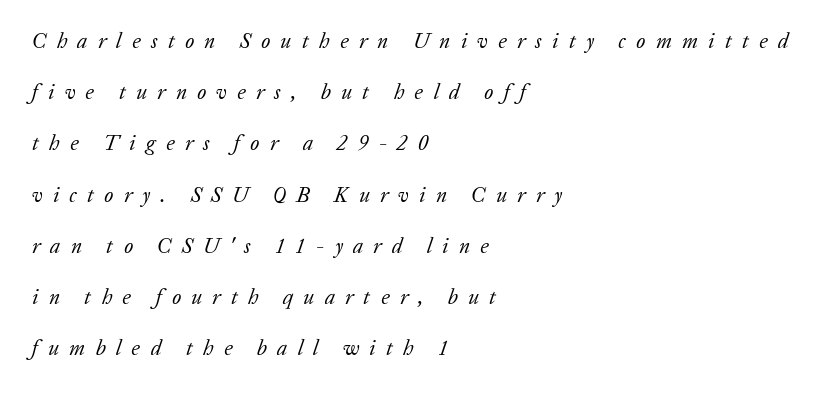
Q: Is the text bold? A: No.
Q: Is the text italic (slanted)? A: Yes, it leans right by about 20 degrees.
Q: Is the text underlined? A: No.
Q: How is the paragraph aligned? A: Left-aligned.
Q: Is the spacing between letters normal or unusually wide? A: Unusually wide.
Q: Is the spacing between lines tight, normal or loose? A: Loose.
